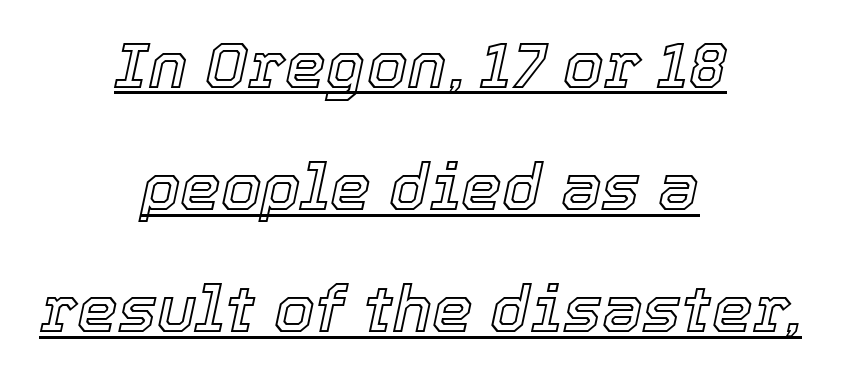
Q: Is the text italic (slanted)? A: Yes, it leans right by about 12 degrees.
Q: Is the text underlined? A: Yes.
Q: How is the paragraph aligned? A: Centered.
Q: Is the spacing between letters normal or unusually wide? A: Normal.
Q: Width (condensed, normal, or wide)? A: Normal.
Q: x-height? A: Medium.
Q: Monospaced? A: No.
